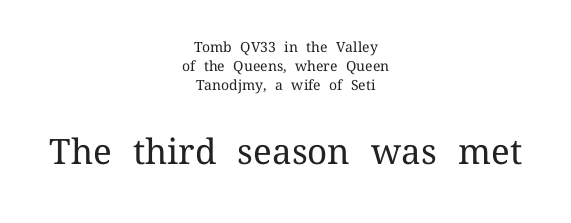
{"serif": "yes", "italic": "no", "bold": "no", "weight": "regular", "width": "normal", "stroke_contrast": "medium", "x_height": "medium", "monospaced": "no", "underline": "no", "align": "center", "line_spacing": "normal", "line_spacing_ratio": 1.36, "letter_spacing": "normal", "letter_spacing_em": 0.0, "larger_block": "second", "size_ratio": 2.5, "glyph_px": 35}
